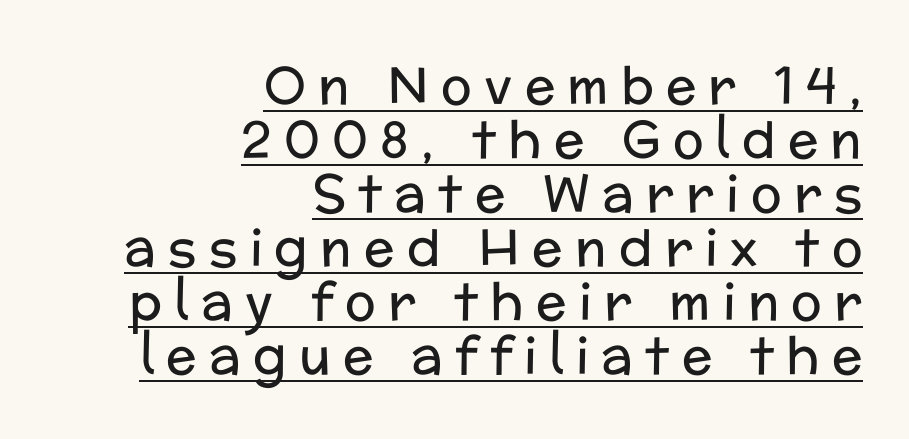
The image shows 51 px regular-weight sans-serif type, upright; set right-aligned, tight line spacing (1.06x), unusually wide letter spacing (+0.24 em), underlined; low stroke contrast and a medium x-height.
